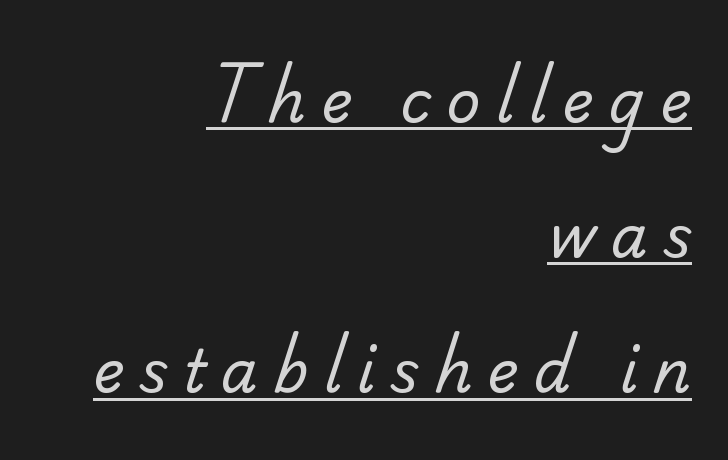
The image shows 59 px regular-weight sans-serif type; set right-aligned, loose line spacing (2.29x), unusually wide letter spacing (+0.26 em), underlined; low stroke contrast and a small x-height.
